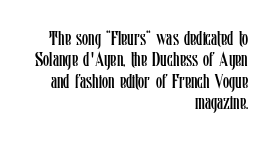
This sample uses plain, unmodified letter spacing. These lines were composed using upright roman letters. Each new line begins almost immediately beneath the previous one. Stem width sits at or under what a default text font uses. Typeset ragged left — the right edge is the straight one.
